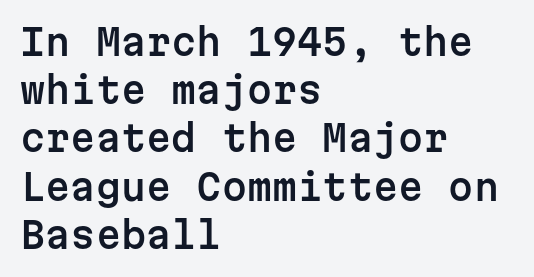
The image shows 36 px sans-serif type, upright, monospaced; set left-aligned, normal line spacing (1.34x), normal letter spacing, not underlined; low stroke contrast and a medium x-height.
